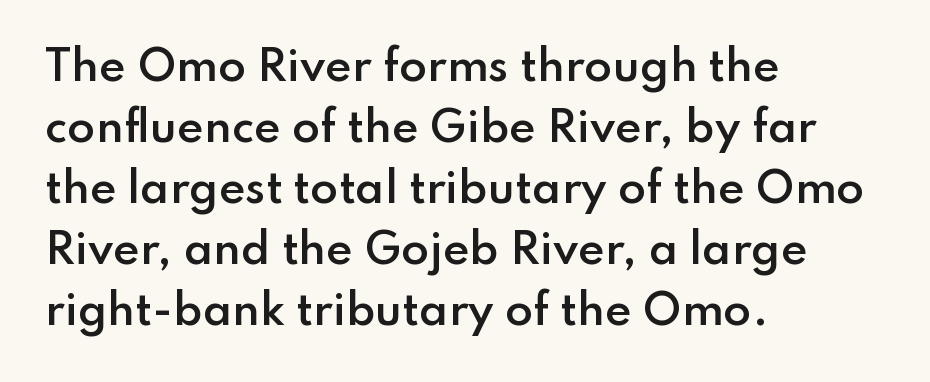
Q: Is the text bold? A: Semi-bold.
Q: Is the text italic (slanted)? A: No, it is upright.
Q: Is the typeface a serif or a sans-serif typeface? A: Sans-serif.
Q: Is the text underlined? A: No.
Q: How is the paragraph aligned? A: Left-aligned.
Q: Is the spacing between letters normal or unusually wide? A: Normal.
Q: Is the spacing between lines tight, normal or loose? A: Normal.
Q: Width (condensed, normal, or wide)? A: Normal.
Q: Stroke contrast? A: Low.
Q: x-height? A: Small.
Q: Monospaced? A: No.
